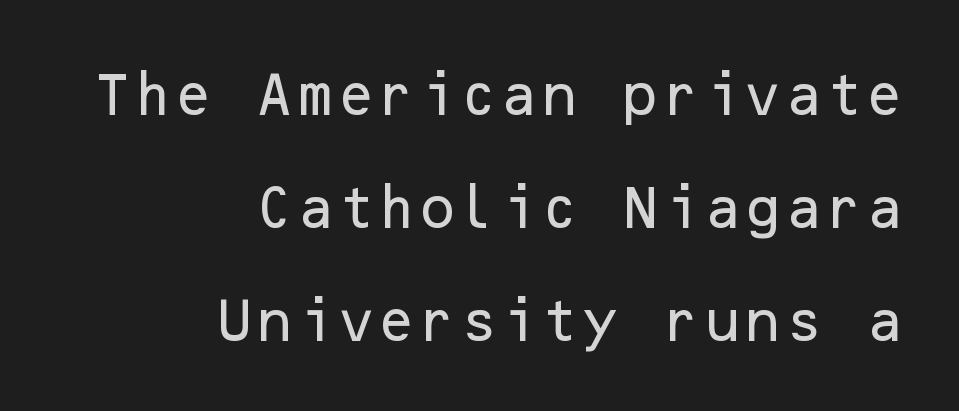
The line texture is even and compact thanks to regular tracking. It's the straight-up-and-down kind of type. Just letters on the line, the space beneath them empty. Does the type have serifs? No, each stem ends abruptly. Loosely led — the rows are spread out.
